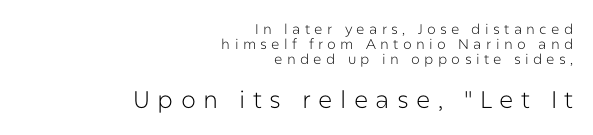
{"italic": "no", "bold": "no", "underline": "no", "align": "right", "line_spacing": "tight", "line_spacing_ratio": 1.06, "letter_spacing": "wide", "letter_spacing_em": 0.31, "larger_block": "second", "size_ratio": 1.71, "glyph_px": 24}
